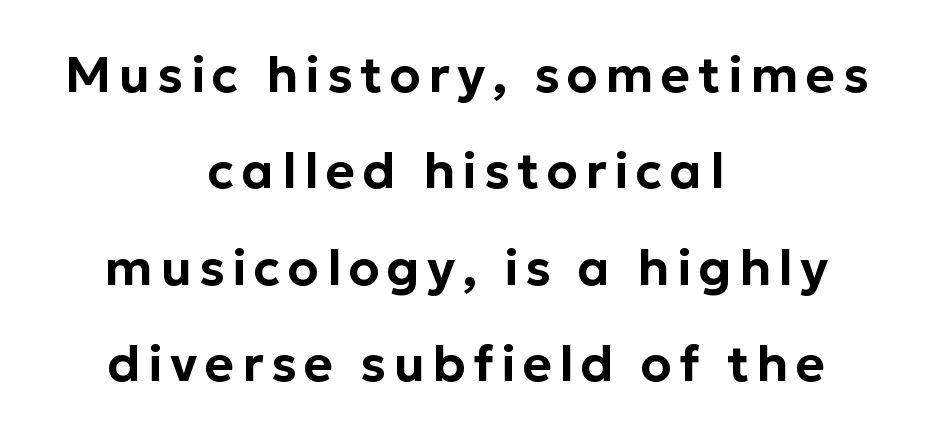
Descender tails drop into unmarked territory. The characters display no serif detailing; their extremities are plain. A typesetter would mark this as roman, not italic. Think of a printed novel: that variable character pitch is what you see here. You could fit nearly another row in the gap between these rows. If you folded the block vertically in half, each line would mirror itself in length.
